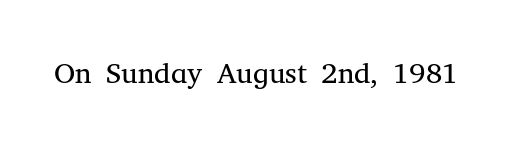
Q: Is the text bold? A: No.
Q: Is the text italic (slanted)? A: No, it is upright.
Q: Is the typeface a serif or a sans-serif typeface? A: Serif.
Q: Is the text underlined? A: No.
Q: Is the spacing between letters normal or unusually wide? A: Normal.
Q: Width (condensed, normal, or wide)? A: Normal.
Q: Stroke contrast? A: Medium.
Q: x-height? A: Medium.
Q: Monospaced? A: No.
